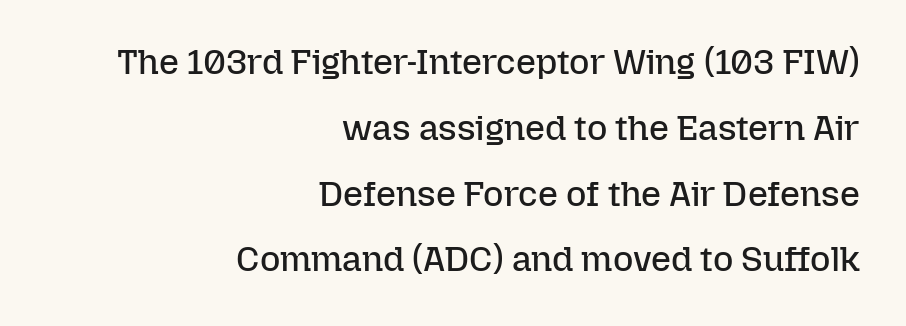
{"italic": "no", "bold": "no", "weight": "regular", "width": "normal", "stroke_contrast": "low", "x_height": "medium", "monospaced": "no", "underline": "no", "align": "right", "line_spacing_ratio": 1.88, "letter_spacing": "normal", "letter_spacing_em": 0.0, "glyph_px": 35}
